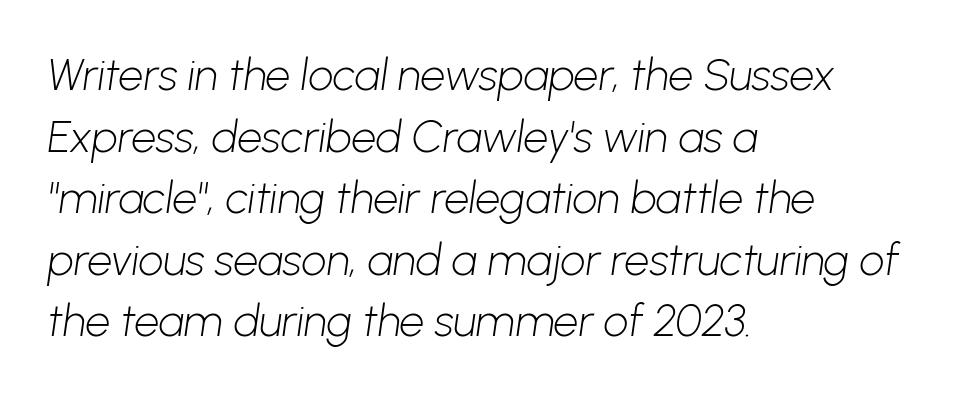
The image shows 44 px light sans-serif type; set left-aligned, normal line spacing (1.4x), normal letter spacing, not underlined; low stroke contrast and a medium x-height.
